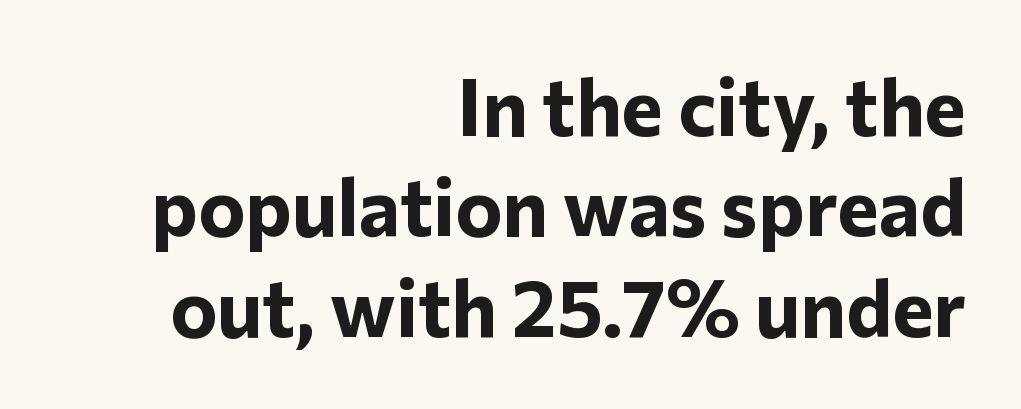
The image shows 79 px bold sans-serif type, upright; set right-aligned, normal line spacing (1.27x), normal letter spacing, not underlined; low stroke contrast and a medium x-height.
